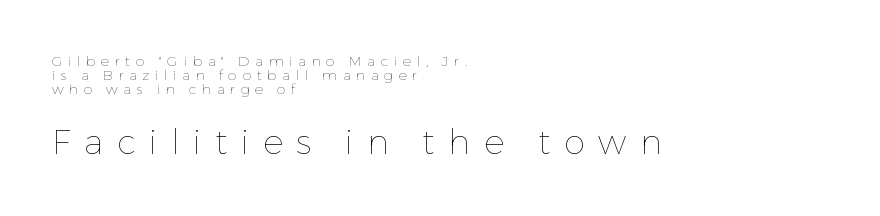
The image shows 34 px thin type, upright; set left-aligned, tight line spacing (1.0x), unusually wide letter spacing (+0.4 em), not underlined; the second (bottom) block is 2.43x larger; low stroke contrast and a medium x-height.
